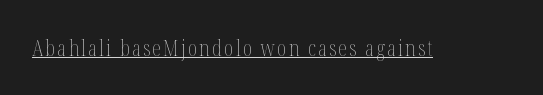
The image shows 22 px text type, upright; set underlined.
